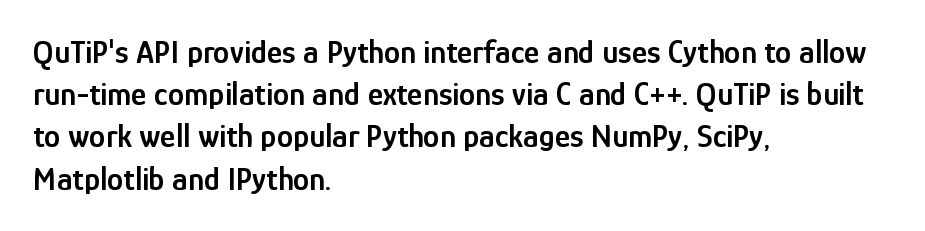
{"serif": "no", "italic": "no", "bold": "semi", "weight": "semibold", "width": "condensed", "stroke_contrast": "low", "x_height": "medium", "monospaced": "no", "underline": "no", "align": "left", "line_spacing": "normal", "line_spacing_ratio": 1.28, "letter_spacing": "normal", "letter_spacing_em": 0.0, "glyph_px": 33}
